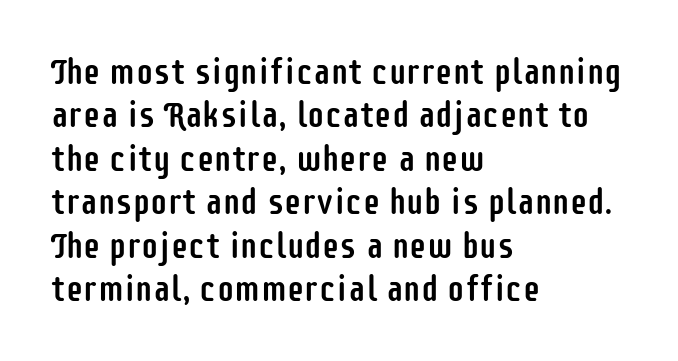
{"serif": "no", "italic": "no", "width": "condensed", "stroke_contrast": "low", "x_height": "large", "monospaced": "no", "underline": "no", "align": "left", "line_spacing_ratio": 1.24, "letter_spacing": "normal", "letter_spacing_em": 0.0, "glyph_px": 35}
